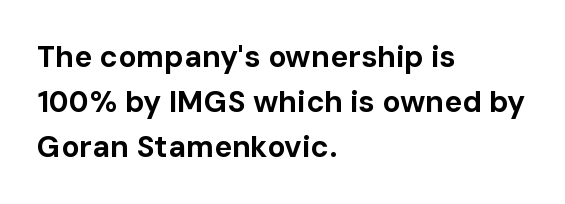
The image shows 30 px bold sans-serif type, upright; set left-aligned, normal line spacing (1.5x), normal letter spacing, not underlined; low stroke contrast and a medium x-height.
